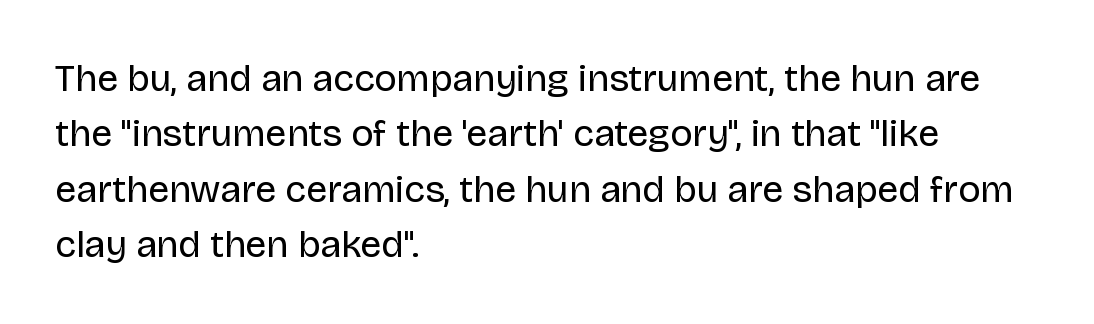
{"serif": "no", "italic": "no", "bold": "no", "weight": "regular", "width": "normal", "stroke_contrast": "low", "x_height": "large", "monospaced": "no", "underline": "no", "align": "left", "line_spacing": "normal", "line_spacing_ratio": 1.46, "letter_spacing": "normal", "letter_spacing_em": 0.0, "glyph_px": 38}
